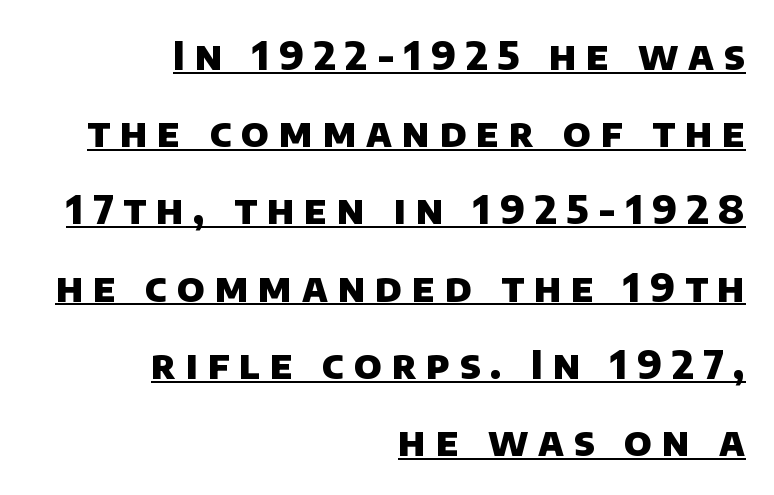
The image shows 39 px heavy sans-serif type; set right-aligned, loose line spacing (1.98x), unusually wide letter spacing (+0.25 em), underlined; low stroke contrast and a large x-height.
